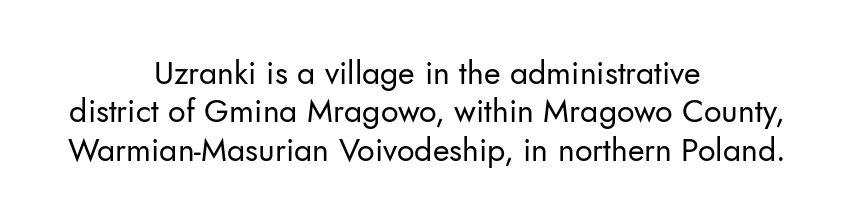
{"serif": "no", "italic": "no", "bold": "no", "weight": "regular", "width": "normal", "stroke_contrast": "low", "x_height": "small", "monospaced": "no", "underline": "no", "align": "center", "line_spacing_ratio": 1.2, "letter_spacing": "normal", "letter_spacing_em": 0.0, "glyph_px": 32}
